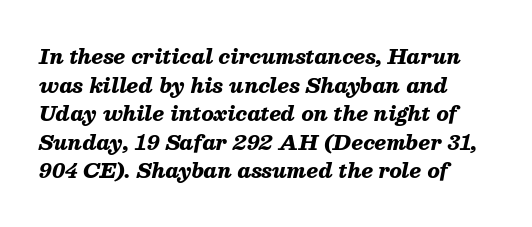
{"italic": "yes", "lean": "right", "slant_degrees": 13, "bold": "yes", "underline": "no", "line_spacing": "normal", "line_spacing_ratio": 1.43, "letter_spacing": "normal", "letter_spacing_em": 0.0, "glyph_px": 20}
